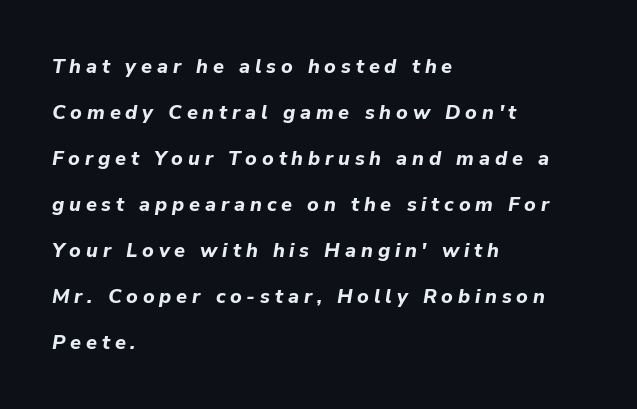
Q: Is the text bold? A: Yes.
Q: Is the text italic (slanted)? A: Yes, it leans right by about 9 degrees.
Q: Is the text underlined? A: No.
Q: How is the paragraph aligned? A: Left-aligned.
Q: Is the spacing between letters normal or unusually wide? A: Unusually wide.
Q: Is the spacing between lines tight, normal or loose? A: Loose.
